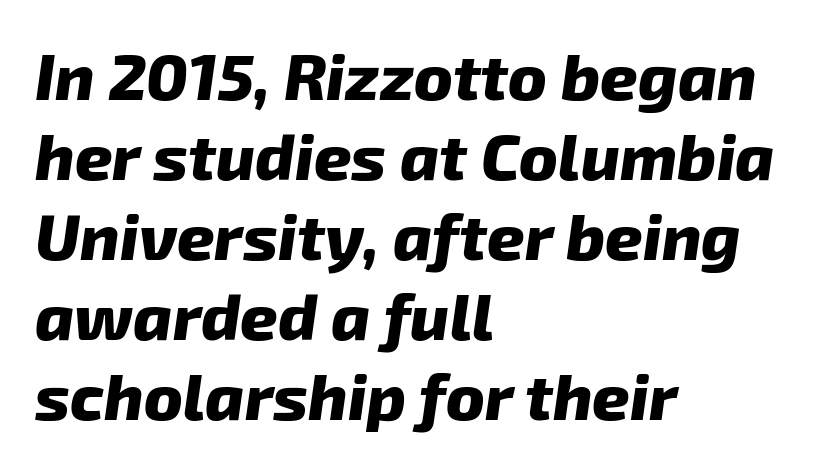
The image shows 65 px heavy type, italic (leaning right); set left-aligned, line spacing 1.23x, normal letter spacing, not underlined; low stroke contrast and a medium x-height.
